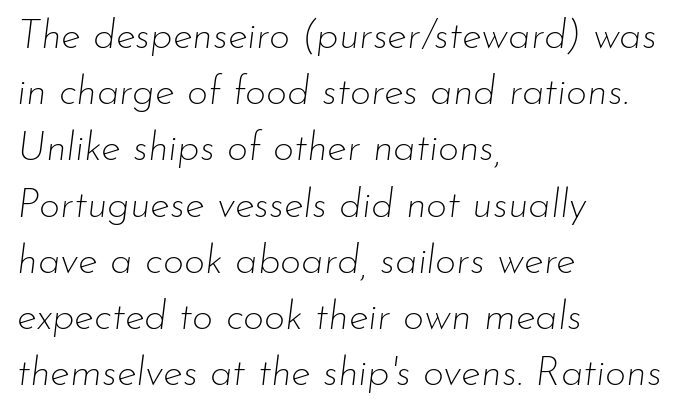
Q: Is the text bold? A: No.
Q: Is the text italic (slanted)? A: Yes, it leans right by about 7 degrees.
Q: Is the text underlined? A: No.
Q: How is the paragraph aligned? A: Left-aligned.
Q: Is the spacing between letters normal or unusually wide? A: Normal.
Q: Is the spacing between lines tight, normal or loose? A: Normal.
Q: Width (condensed, normal, or wide)? A: Normal.
Q: Stroke contrast? A: Low.
Q: x-height? A: Small.
Q: Monospaced? A: No.
